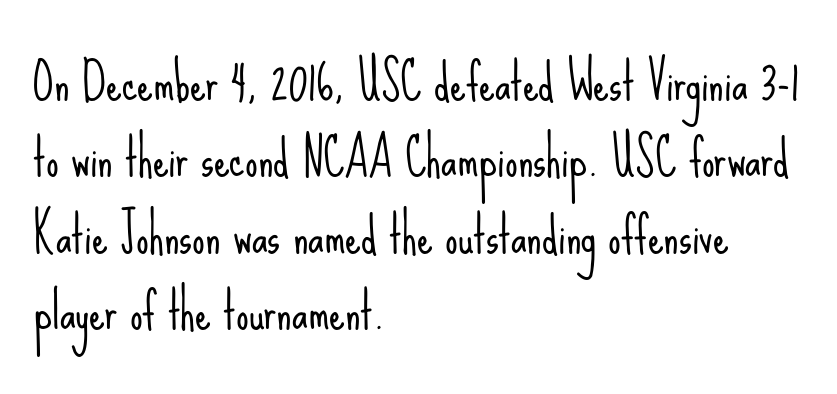
The image shows 50 px light, condensed sans-serif type, upright; set left-aligned, normal line spacing (1.53x), normal letter spacing, not underlined; low stroke contrast and a small x-height.
